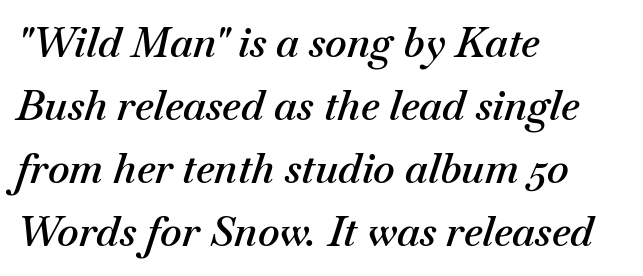
{"italic": "yes", "lean": "right", "slant_degrees": 18, "bold": "semi", "weight": "semibold", "width": "normal", "stroke_contrast": "medium", "x_height": "small", "monospaced": "no", "underline": "no", "align": "left", "line_spacing": "normal", "line_spacing_ratio": 1.54, "letter_spacing": "normal", "letter_spacing_em": 0.0, "glyph_px": 41}
